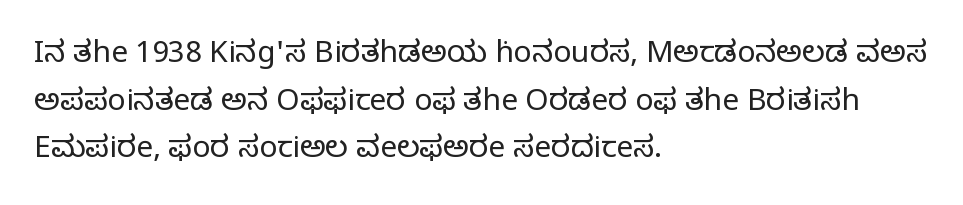
Q: Is the text bold? A: No.
Q: Is the text italic (slanted)? A: No, it is upright.
Q: Is the typeface a serif or a sans-serif typeface? A: Serif.
Q: Is the text underlined? A: No.
Q: How is the paragraph aligned? A: Left-aligned.
Q: Is the spacing between letters normal or unusually wide? A: Normal.
Q: Is the spacing between lines tight, normal or loose? A: Normal.
Q: Width (condensed, normal, or wide)? A: Normal.
Q: Stroke contrast? A: Low.
Q: x-height? A: Large.
Q: Monospaced? A: No.
